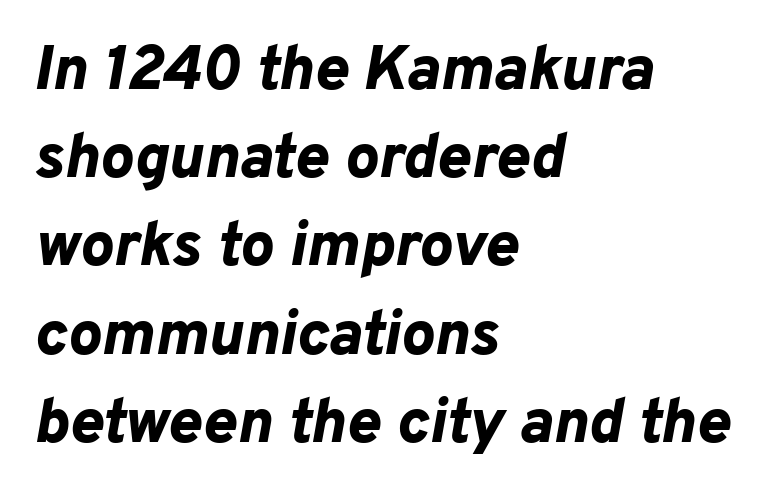
The image shows 63 px bold type, italic (leaning right); set left-aligned, normal line spacing (1.4x), normal letter spacing, not underlined; low stroke contrast and a medium x-height.
